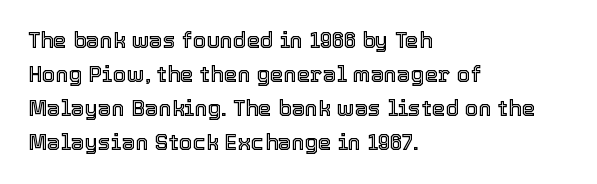
Q: Is the text italic (slanted)? A: No, it is upright.
Q: Is the text underlined? A: No.
Q: How is the paragraph aligned? A: Left-aligned.
Q: Is the spacing between letters normal or unusually wide? A: Normal.
Q: Is the spacing between lines tight, normal or loose? A: Normal.
